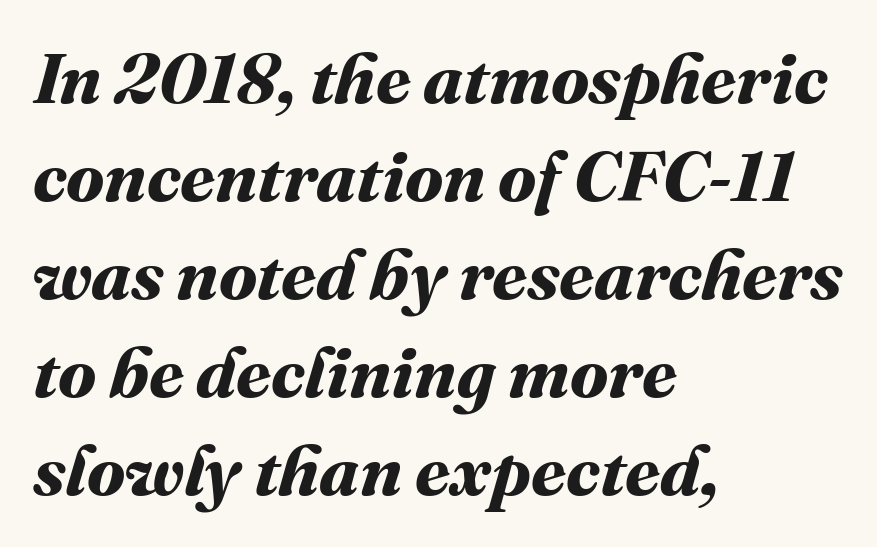
The image shows 71 px bold type; set left-aligned, normal line spacing (1.38x), normal letter spacing, not underlined; medium stroke contrast and a medium x-height.
